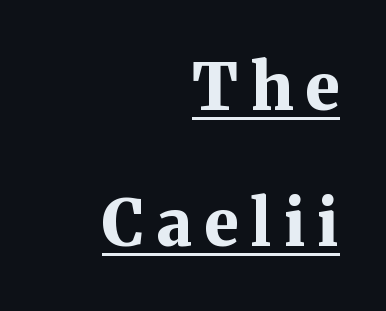
Q: Is the text bold? A: Yes.
Q: Is the text italic (slanted)? A: No, it is upright.
Q: Is the typeface a serif or a sans-serif typeface? A: Serif.
Q: Is the text underlined? A: Yes.
Q: How is the paragraph aligned? A: Right-aligned.
Q: Is the spacing between lines tight, normal or loose? A: Loose.
Q: Width (condensed, normal, or wide)? A: Normal.
Q: Stroke contrast? A: Medium.
Q: x-height? A: Medium.
Q: Monospaced? A: No.
